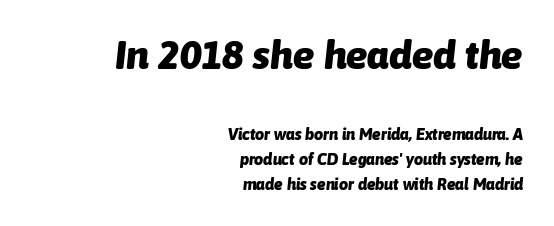
{"italic": "yes", "lean": "right", "slant_degrees": 6, "bold": "yes", "weight": "heavy", "width": "normal", "stroke_contrast": "low", "x_height": "medium", "monospaced": "no", "underline": "no", "align": "right", "line_spacing": "normal", "line_spacing_ratio": 1.56, "letter_spacing": "normal", "letter_spacing_em": 0.0, "larger_block": "first", "size_ratio": 2.5, "glyph_px": 40}
